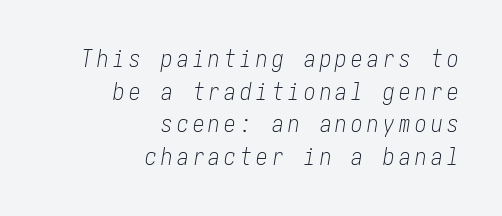
Q: Is the text bold? A: No.
Q: Is the text italic (slanted)? A: Yes, it leans right by about 10 degrees.
Q: Is the text underlined? A: No.
Q: How is the paragraph aligned? A: Right-aligned.
Q: Is the spacing between lines tight, normal or loose? A: Normal.
